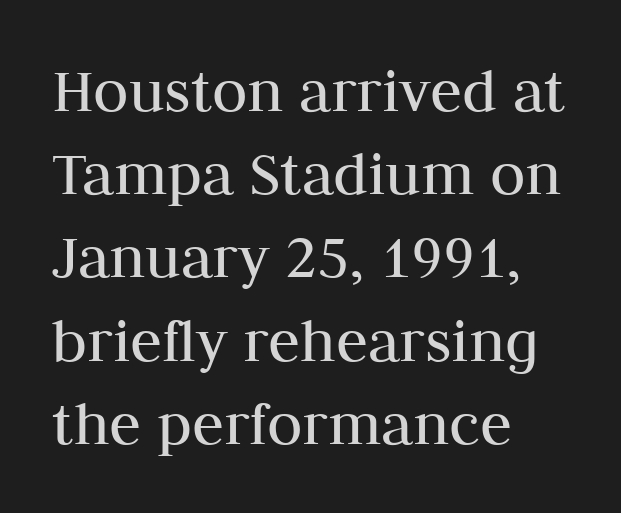
{"serif": "yes", "italic": "no", "bold": "no", "weight": "regular", "width": "normal", "stroke_contrast": "medium", "x_height": "medium", "monospaced": "no", "underline": "no", "align": "left", "line_spacing": "normal", "line_spacing_ratio": 1.28, "letter_spacing": "normal", "letter_spacing_em": 0.0, "glyph_px": 65}
